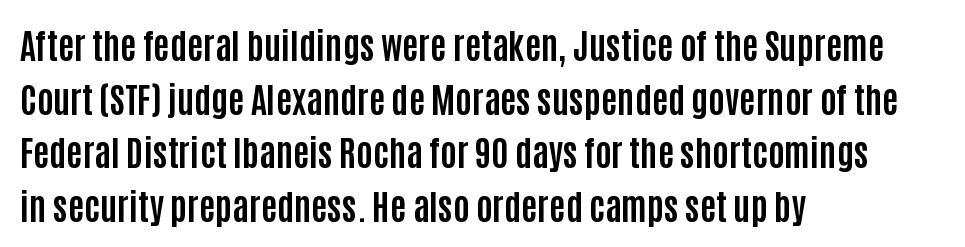
The characters display no serif detailing; their extremities are plain. The lines sit at an ordinary, default distance from one another. Varying glyph widths throughout — classic text-font behaviour. No word sits above an underline. In CSS terms this would be text-align: left. Does extra space separate the letters? No, they use regular spacing.
